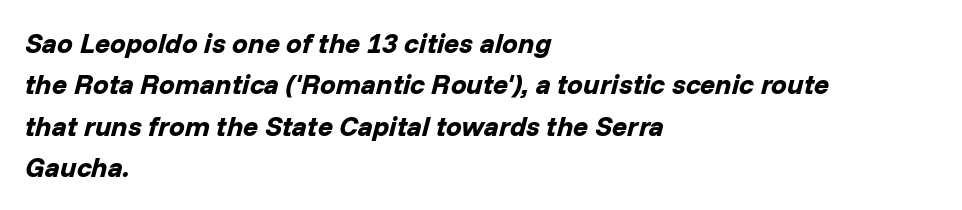
{"italic": "yes", "lean": "right", "slant_degrees": 14, "bold": "yes", "weight": "bold", "width": "normal", "stroke_contrast": "low", "x_height": "medium", "monospaced": "no", "underline": "no", "align": "left", "line_spacing": "normal", "line_spacing_ratio": 1.48, "letter_spacing": "normal", "letter_spacing_em": 0.0, "glyph_px": 28}
